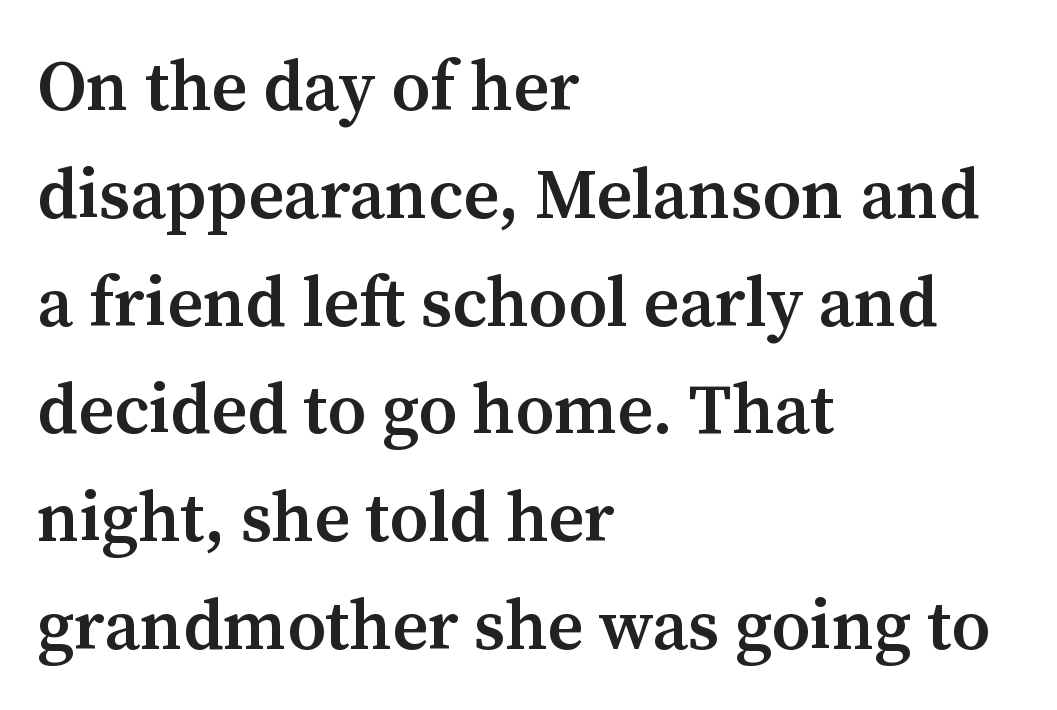
{"serif": "yes", "italic": "no", "bold": "semi", "weight": "semibold", "width": "normal", "stroke_contrast": "medium", "x_height": "medium", "monospaced": "no", "underline": "no", "align": "left", "line_spacing": "normal", "line_spacing_ratio": 1.54, "letter_spacing": "normal", "letter_spacing_em": 0.0, "glyph_px": 70}
